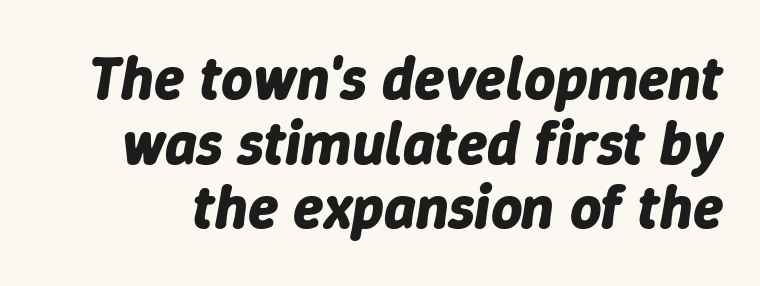
Any mark beneath the type? The region is blank. Looking at the ascenders, they clearly lean. Note the varied advance widths — an 'i' is clearly narrower than an 'm'. Typesetter's note: full bold, strokes at maximum text heaviness.
